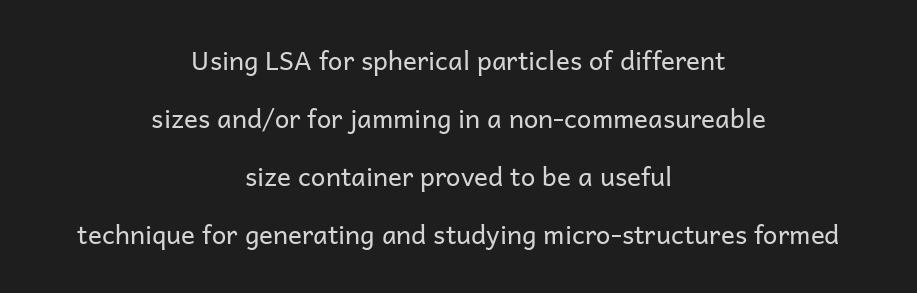
Compared with typical body copy, the letter spacing here is the same. The foot of each line stays bare and open. A typesetter would call this leading open, well beyond the default. The whitespace from short lines is split evenly between both sides. The passage shown is not bold in any degree.
